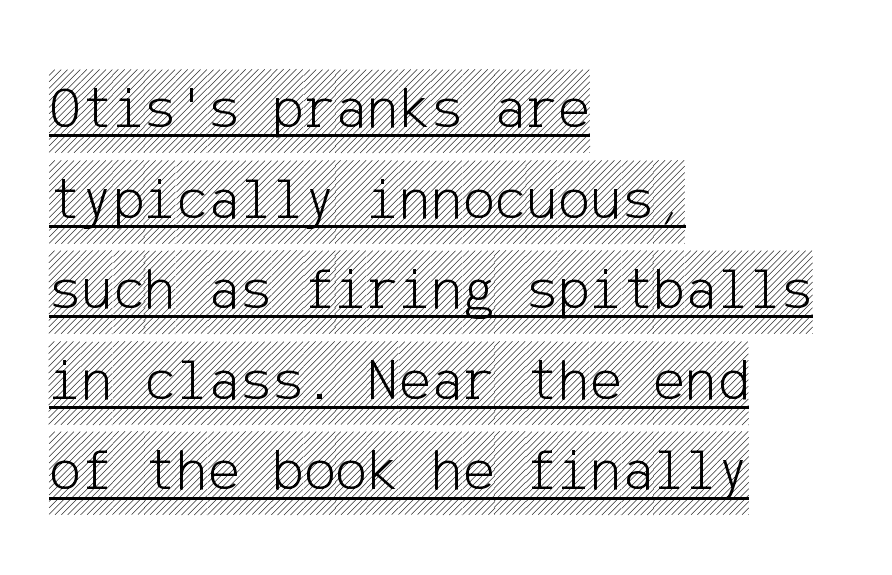
Q: Is the text italic (slanted)? A: No, it is upright.
Q: Is the text underlined? A: Yes.
Q: How is the paragraph aligned? A: Left-aligned.
Q: Is the spacing between letters normal or unusually wide? A: Normal.
Q: Is the spacing between lines tight, normal or loose? A: Normal.
Q: Width (condensed, normal, or wide)? A: Condensed.
Q: x-height? A: Large.
